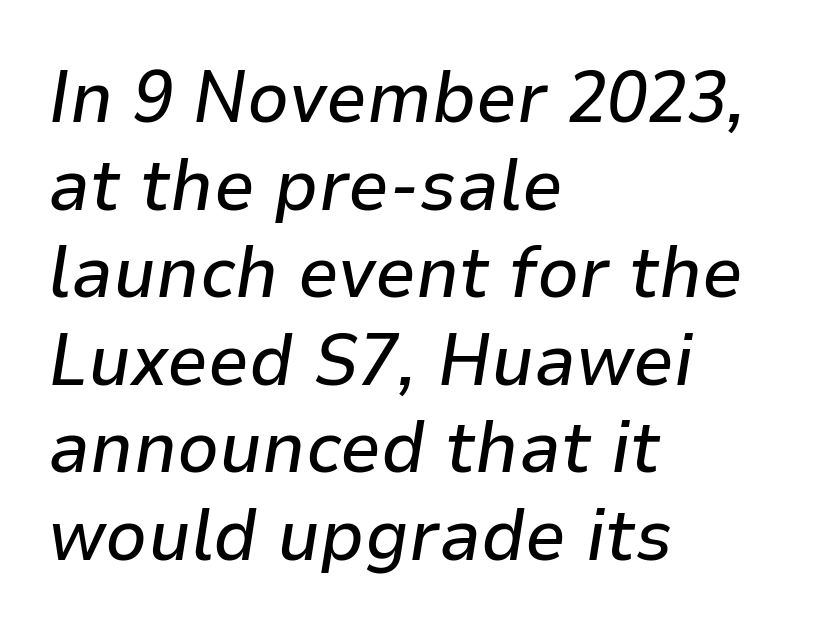
The image shows 73 px text type, italic (leaning right); set left-aligned, line spacing 1.2x, normal letter spacing, not underlined; low stroke contrast and a medium x-height.
